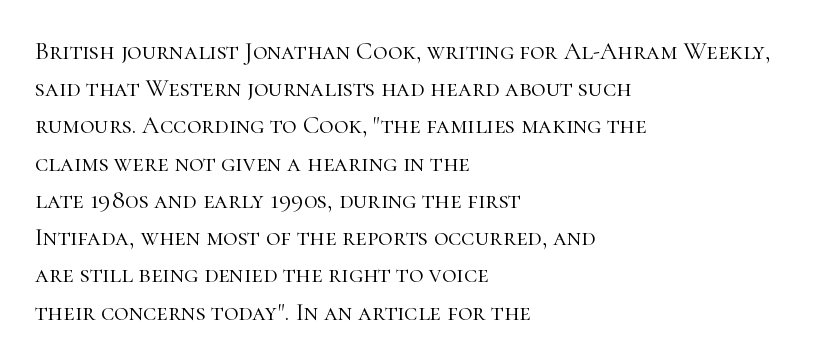
The image shows 25 px text type, upright; set left-aligned, normal line spacing (1.49x), normal letter spacing, not underlined.
